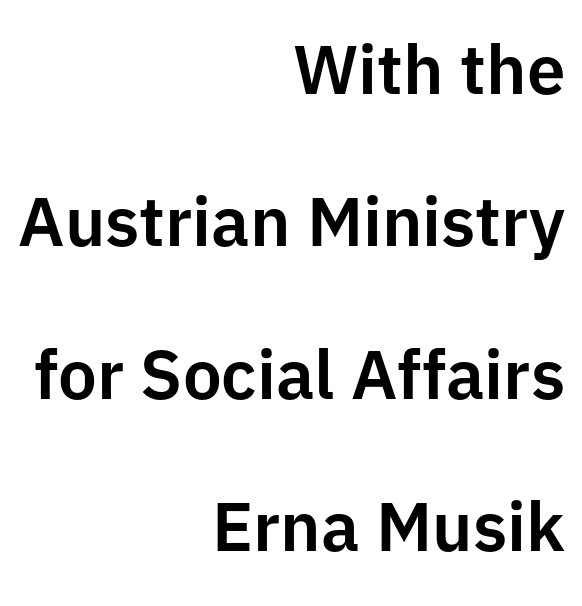
The image shows 69 px sans-serif type, upright; set right-aligned, loose line spacing (2.21x), normal letter spacing, not underlined; low stroke contrast and a medium x-height.
